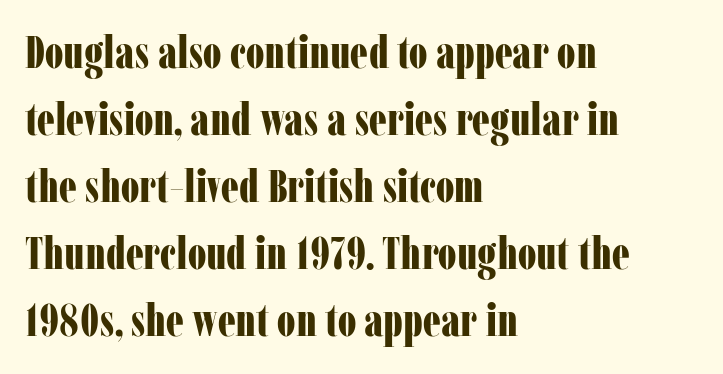
The image shows 45 px bold, condensed serif type, upright; set left-aligned, normal line spacing (1.49x), normal letter spacing, not underlined; low stroke contrast and a medium x-height.
